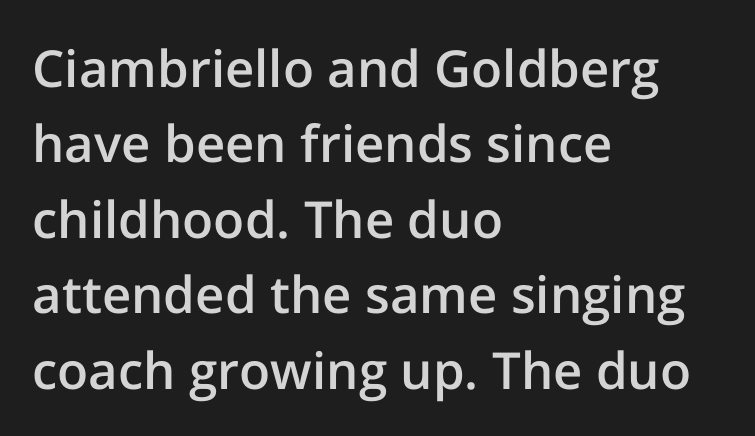
{"serif": "no", "italic": "no", "bold": "semi", "weight": "semibold", "width": "normal", "stroke_contrast": "low", "x_height": "medium", "monospaced": "no", "underline": "no", "align": "left", "line_spacing": "normal", "line_spacing_ratio": 1.48, "letter_spacing": "normal", "letter_spacing_em": 0.0, "glyph_px": 51}
